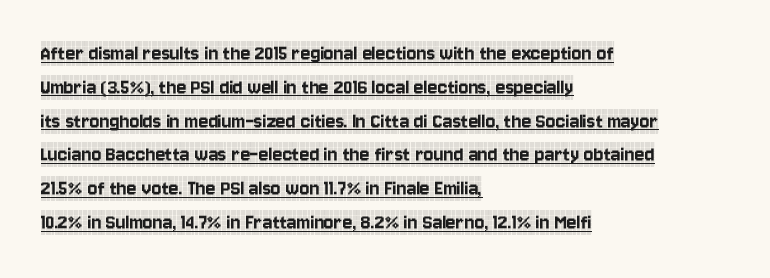
Which margin do the lines hug? The left one — the right edge is uneven. Regarding leading, the lines here are spaced in the standard way. This sample uses plain, unmodified letter spacing. Ordinary non-slanted type is in use. The specimen includes a rule beneath the text block's lines.
